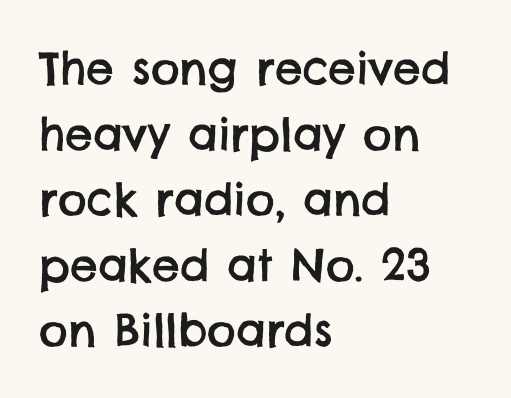
{"serif": "no", "width": "normal", "stroke_contrast": "low", "x_height": "large", "monospaced": "no", "underline": "no", "align": "left", "line_spacing": "normal", "line_spacing_ratio": 1.49, "letter_spacing": "normal", "letter_spacing_em": 0.0, "glyph_px": 44}
